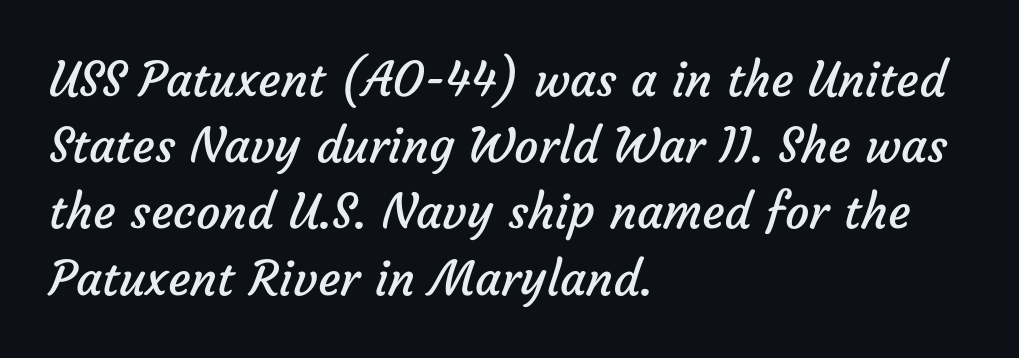
{"serif": "no", "bold": "no", "weight": "regular", "width": "normal", "stroke_contrast": "low", "x_height": "medium", "monospaced": "no", "underline": "no", "align": "left", "line_spacing": "normal", "line_spacing_ratio": 1.38, "letter_spacing": "normal", "letter_spacing_em": 0.0, "glyph_px": 48}
